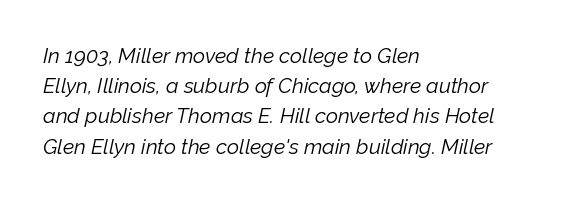
The image shows 21 px text type, italic (leaning right); set left-aligned, normal line spacing (1.44x), normal letter spacing, not underlined.
